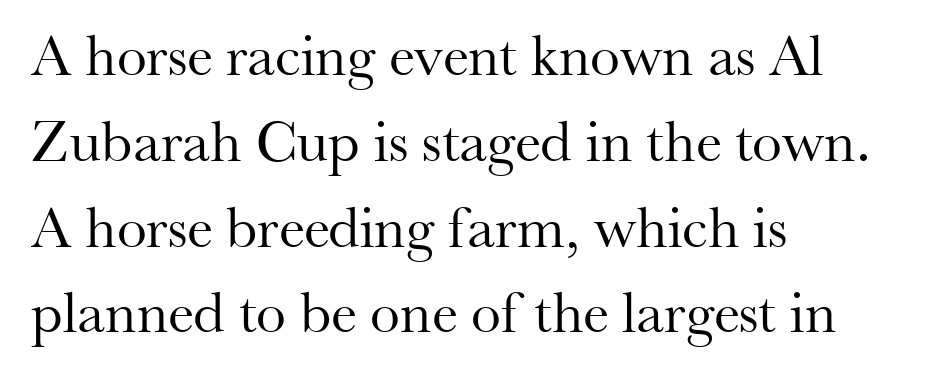
A bare baseline throughout the passage. The type sits square on the baseline with zero lean. These lines are set flush left with a ragged right edge. Spacing verdict: proportional, widths tailored to each character. No extra tracking has been applied to these lines.
